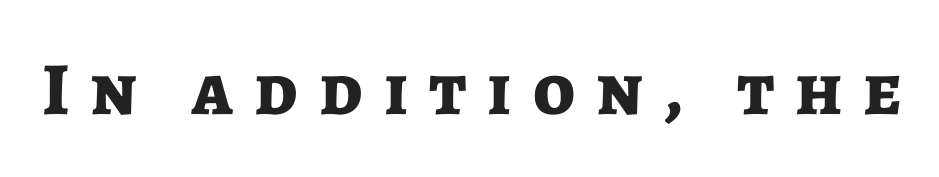
The image shows 75 px bold sans-serif type, upright; set unusually wide letter spacing (+0.28 em), not underlined; low stroke contrast and a medium x-height.
